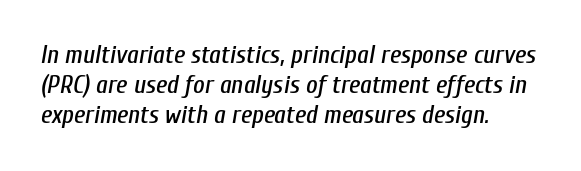
The paragraph has a hard left edge and a soft right edge. The area under the type is left untouched. Characters follow at the spacing the type designer built in. This is oblique type, the kind used for emphasis or titles.
